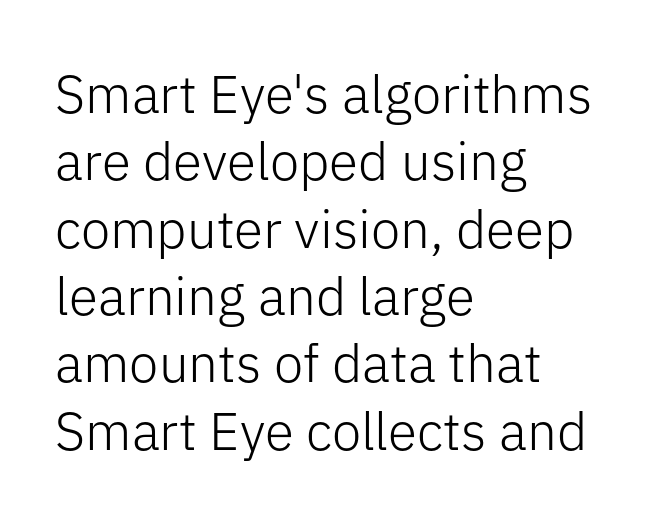
Q: Is the text bold? A: No.
Q: Is the text italic (slanted)? A: No, it is upright.
Q: Is the typeface a serif or a sans-serif typeface? A: Sans-serif.
Q: Is the text underlined? A: No.
Q: How is the paragraph aligned? A: Left-aligned.
Q: Is the spacing between letters normal or unusually wide? A: Normal.
Q: Is the spacing between lines tight, normal or loose? A: Normal.
Q: Width (condensed, normal, or wide)? A: Normal.
Q: Stroke contrast? A: Low.
Q: x-height? A: Medium.
Q: Monospaced? A: No.
